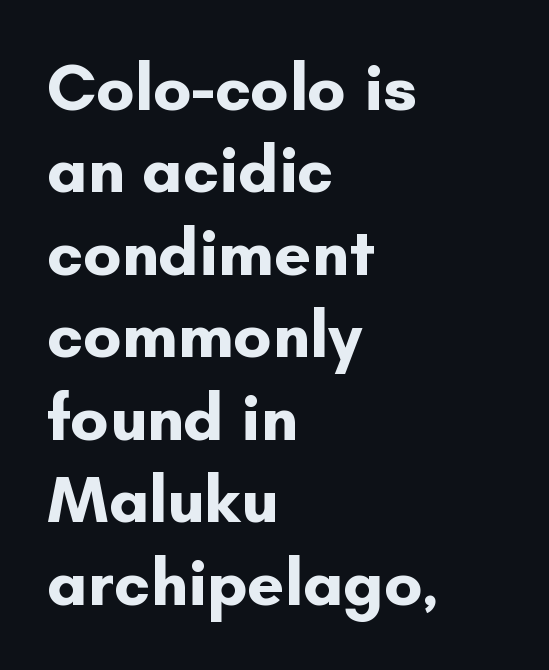
Q: Is the text bold? A: Yes.
Q: Is the text italic (slanted)? A: No, it is upright.
Q: Is the typeface a serif or a sans-serif typeface? A: Sans-serif.
Q: Is the text underlined? A: No.
Q: How is the paragraph aligned? A: Left-aligned.
Q: Is the spacing between letters normal or unusually wide? A: Normal.
Q: Is the spacing between lines tight, normal or loose? A: Normal.
Q: Width (condensed, normal, or wide)? A: Normal.
Q: Stroke contrast? A: Low.
Q: x-height? A: Small.
Q: Monospaced? A: No.
